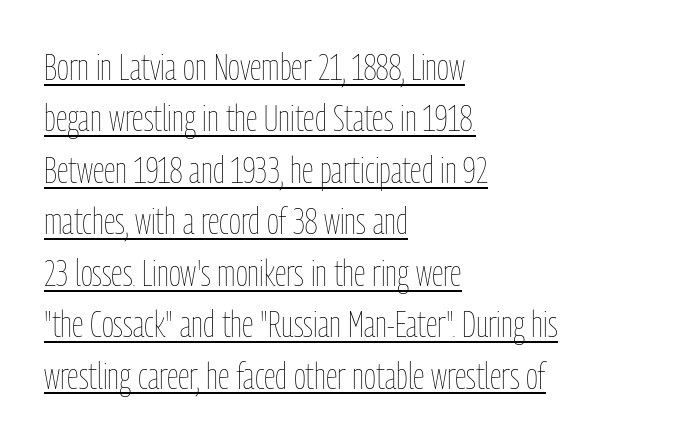
{"italic": "no", "bold": "no", "weight": "thin", "width": "condensed", "stroke_contrast": "low", "x_height": "medium", "monospaced": "no", "underline": "yes", "align": "left", "line_spacing": "normal", "line_spacing_ratio": 1.39, "letter_spacing": "normal", "letter_spacing_em": 0.0, "glyph_px": 37}
